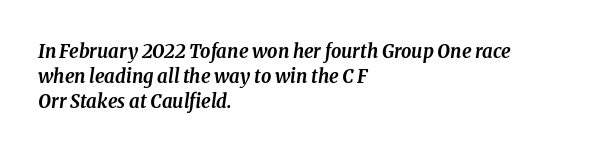
Inter-character spacing is left at the font's built-in metrics. Set as a true bold cut, around the 700 mark. Clear beneath every line of the passage. The designer left line spacing at the default. An italicized treatment has been applied to the whole sample.
